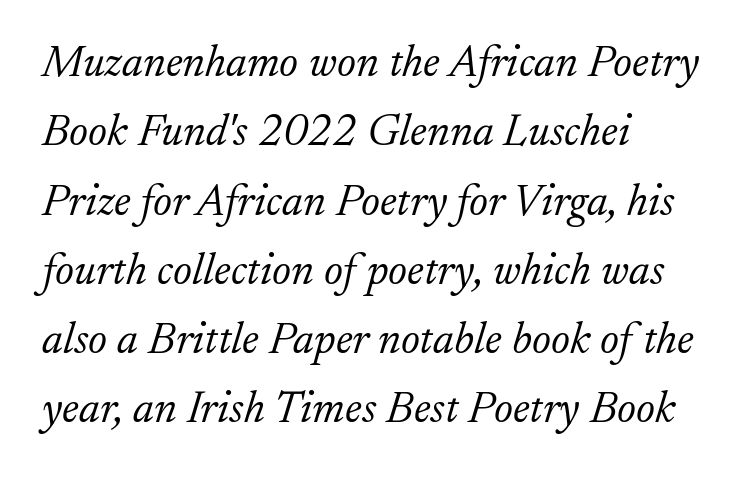
Q: Is the text bold? A: No.
Q: Is the text italic (slanted)? A: Yes, it leans right by about 17 degrees.
Q: Is the typeface a serif or a sans-serif typeface? A: Serif.
Q: Is the text underlined? A: No.
Q: How is the paragraph aligned? A: Left-aligned.
Q: Is the spacing between letters normal or unusually wide? A: Normal.
Q: Is the spacing between lines tight, normal or loose? A: Normal.
Q: Width (condensed, normal, or wide)? A: Normal.
Q: Stroke contrast? A: Low.
Q: x-height? A: Small.
Q: Monospaced? A: No.
